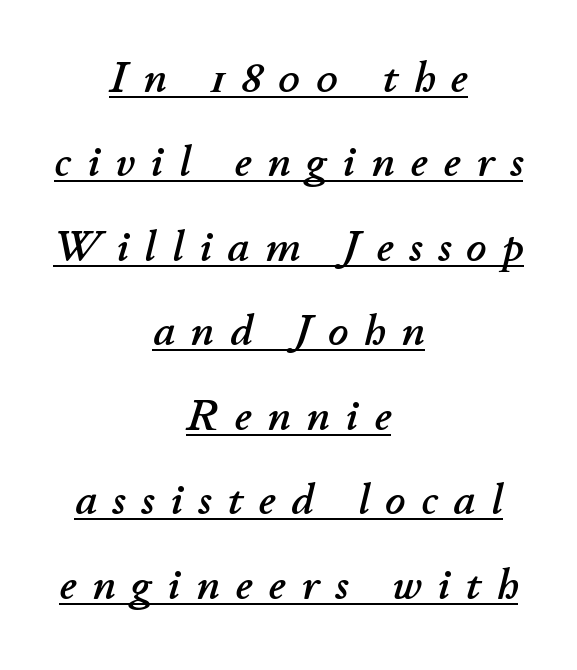
The lettering is marked with a stroke running underneath it. Tracking here is generous; glyphs stand well apart from one another. These lines were composed using italics. Each letter keeps its own natural width here, so spacing adapts to shape. Which margin do the lines hug? Neither — every line sits in the middle. Quick note: interline space is abundant.
